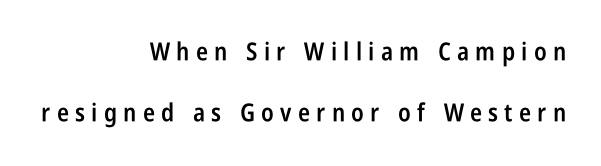
Loosely led — the rows are spread out. Inter-character spacing is expanded well beyond the font's built-in metrics. Every stem runs plumb, perpendicular to the baseline. On the weight axis this lands at semibold, roughly 600. The space beneath each line is pristine and unruled.
